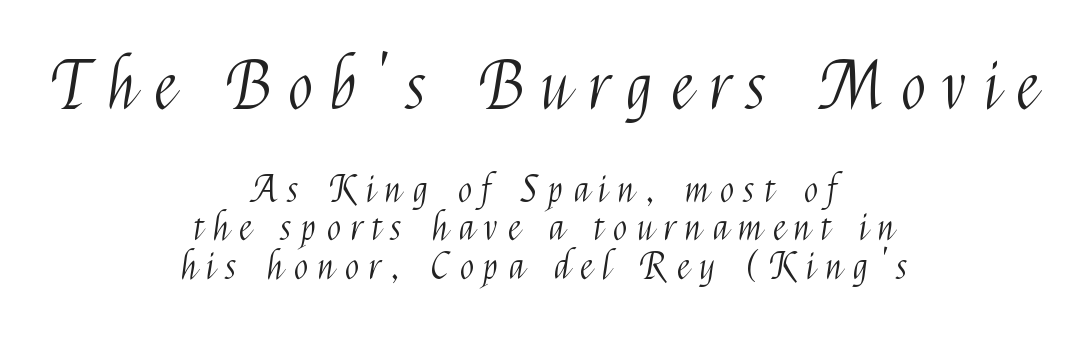
Q: Is the text bold? A: No.
Q: Is the text italic (slanted)? A: Yes.
Q: Is the typeface a serif or a sans-serif typeface? A: Sans-serif.
Q: Is the text underlined? A: No.
Q: How is the paragraph aligned? A: Centered.
Q: Is the spacing between letters normal or unusually wide? A: Unusually wide.
Q: Is the spacing between lines tight, normal or loose? A: Tight.
Q: Which block of text is set in a larger size, the first (top) or the second (bottom)? A: The first (top) one.
Q: Width (condensed, normal, or wide)? A: Condensed.
Q: Stroke contrast? A: Medium.
Q: x-height? A: Medium.
Q: Monospaced? A: No.
